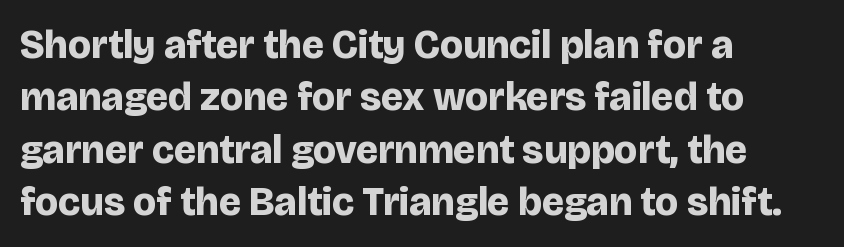
Q: Is the text bold? A: Yes.
Q: Is the text italic (slanted)? A: No, it is upright.
Q: Is the typeface a serif or a sans-serif typeface? A: Sans-serif.
Q: Is the text underlined? A: No.
Q: How is the paragraph aligned? A: Left-aligned.
Q: Is the spacing between letters normal or unusually wide? A: Normal.
Q: Is the spacing between lines tight, normal or loose? A: Normal.
Q: Width (condensed, normal, or wide)? A: Normal.
Q: Stroke contrast? A: Low.
Q: x-height? A: Large.
Q: Monospaced? A: No.
